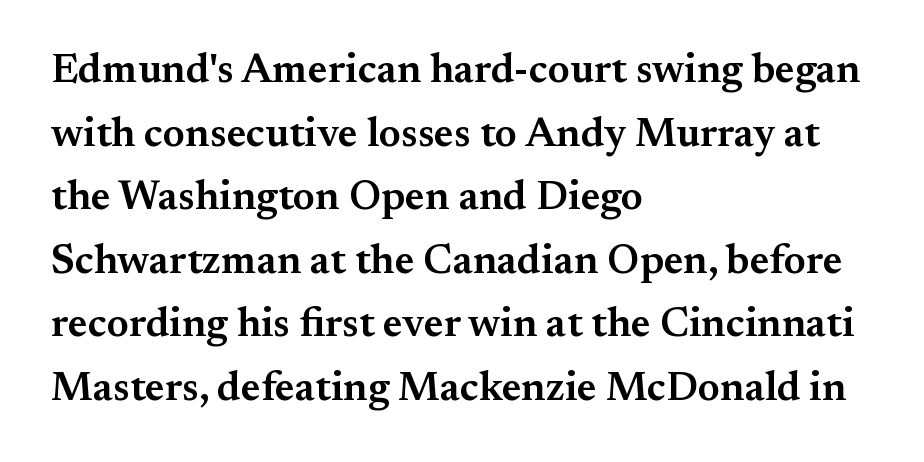
{"serif": "yes", "italic": "no", "bold": "semi", "weight": "semibold", "width": "normal", "stroke_contrast": "medium", "x_height": "small", "monospaced": "no", "underline": "no", "align": "left", "line_spacing": "normal", "line_spacing_ratio": 1.55, "letter_spacing": "normal", "letter_spacing_em": 0.0, "glyph_px": 41}
